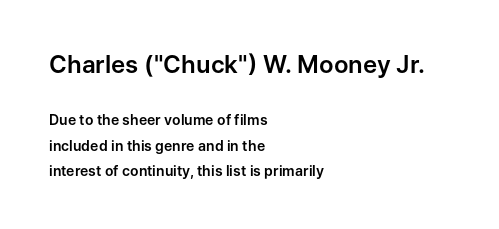
The type is set solid horizontally, with unmodified tracking. The typography opts for an upright posture over an oblique one. Horizontal alignment here is leftward, the default for most running prose. The face used here appears at its bigger size in the upper chunk. The space directly below the letters is spotless.
